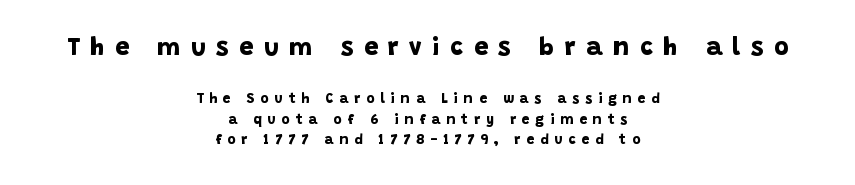
The lines sit at an ordinary, default distance from one another. Type without underlining. Note: larger setting up top, smaller setting below. Weight check: bold — yes, fully. Substantial extra tracking has been applied to these lines. This rendering uses center alignment, leaving both contours irregular but symmetric.
